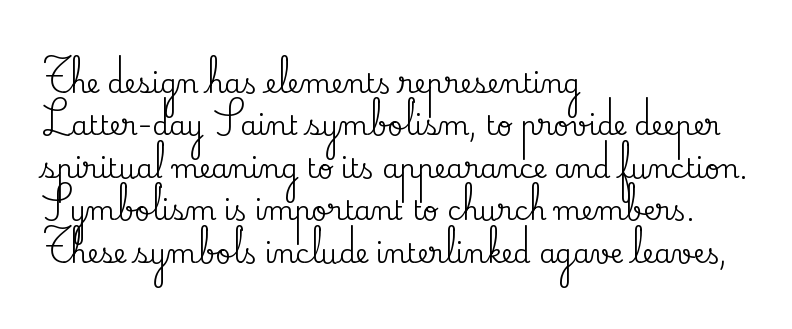
Successive baselines arrive at the customary interval. Tall strokes in this sample are plumb rather than angled. Where is the straight margin? On the left. Lines of text with bare space underneath. Each word holds together tightly as a unit, with standard inter-letter gaps.
